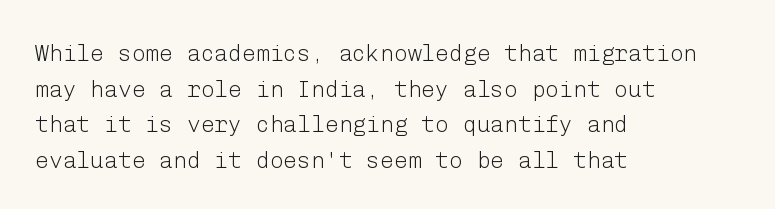
{"italic": "no", "bold": "no", "underline": "no", "align": "left", "line_spacing": "normal", "line_spacing_ratio": 1.55, "letter_spacing": "normal", "letter_spacing_em": 0.0, "glyph_px": 23}
